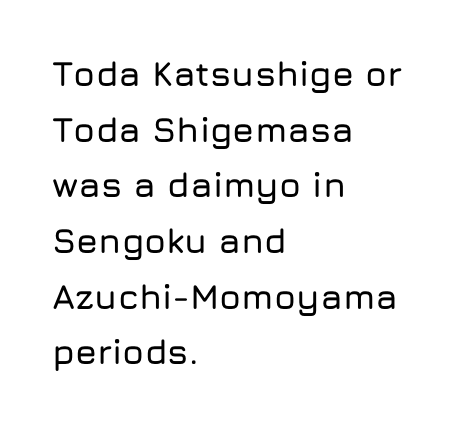
The line-height multiplier appears to be the usual default. The face used here is proportionally spaced, like ordinary book or web type. Students, note that the glyphs here touch the page at normal intervals. This sample is left-justified, so line endings fall wherever the words run out.
